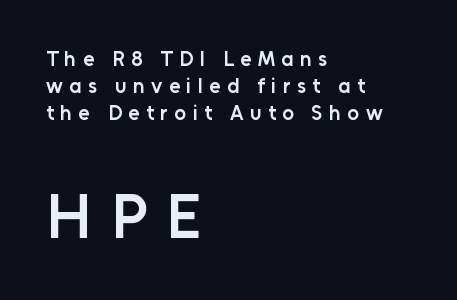
{"serif": "no", "italic": "no", "bold": "semi", "weight": "semibold", "width": "normal", "stroke_contrast": "low", "x_height": "medium", "monospaced": "no", "underline": "no", "align": "left", "line_spacing": "normal", "line_spacing_ratio": 1.29, "letter_spacing": "wide", "letter_spacing_em": 0.3, "larger_block": "second", "size_ratio": 3.0, "glyph_px": 63}
